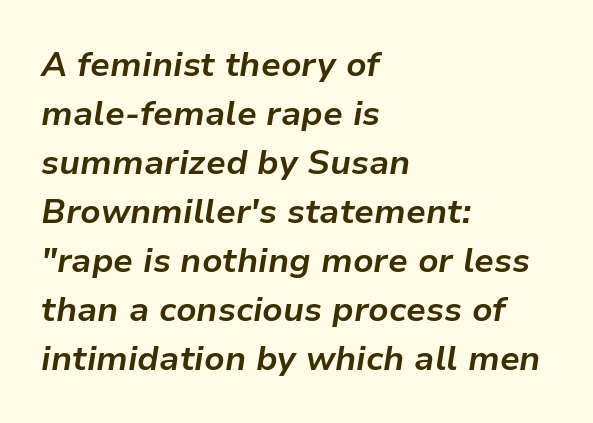
The image shows 34 px bold type, italic (leaning right); set left-aligned, normal line spacing (1.44x), normal letter spacing, not underlined; low stroke contrast and a medium x-height.
